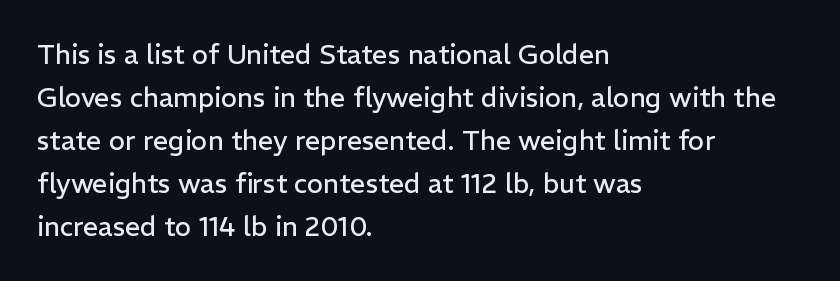
The image shows 27 px text type, upright; set left-aligned, normal line spacing (1.59x), normal letter spacing, not underlined.
